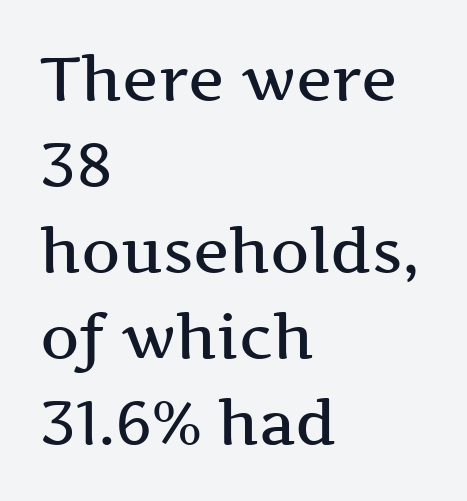
{"serif": "yes", "italic": "no", "bold": "semi", "weight": "semibold", "width": "wide", "stroke_contrast": "medium", "x_height": "medium", "monospaced": "no", "underline": "no", "align": "left", "line_spacing": "normal", "line_spacing_ratio": 1.41, "letter_spacing": "normal", "letter_spacing_em": 0.0, "glyph_px": 61}
